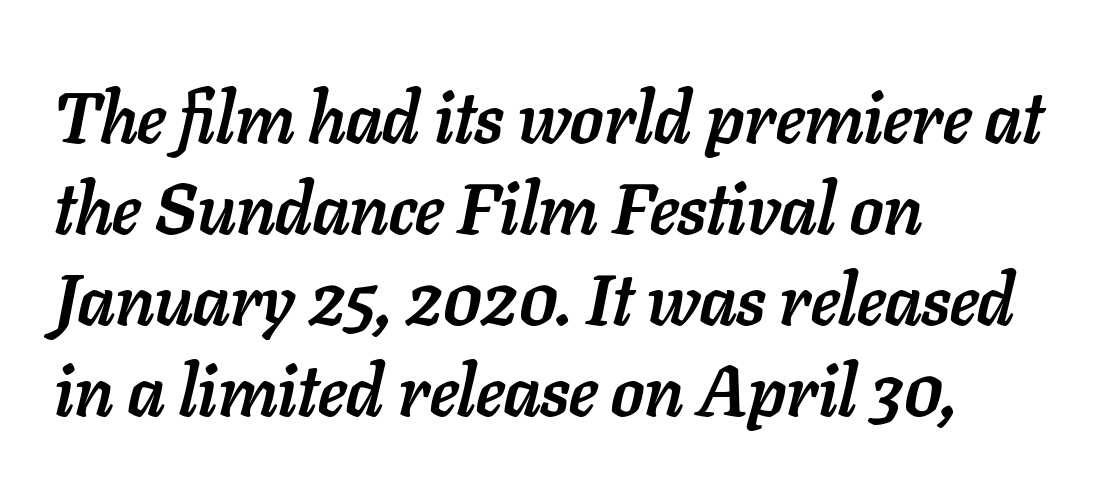
{"italic": "yes", "lean": "right", "slant_degrees": 11, "bold": "yes", "weight": "semibold", "width": "normal", "stroke_contrast": "low", "x_height": "medium", "monospaced": "no", "underline": "no", "align": "left", "line_spacing": "normal", "line_spacing_ratio": 1.28, "letter_spacing": "normal", "letter_spacing_em": 0.0, "glyph_px": 71}
